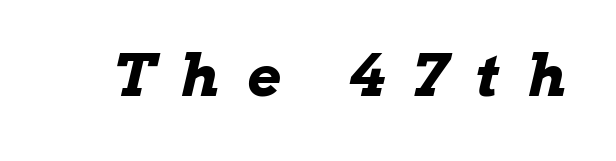
The image shows 58 px bold, wide type, italic (leaning right); set unusually wide letter spacing (+0.48 em), not underlined; low stroke contrast and a medium x-height.
